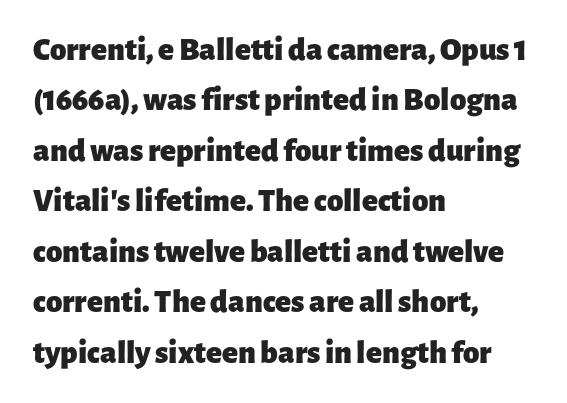
Q: Is the text bold? A: Yes.
Q: Is the text italic (slanted)? A: No, it is upright.
Q: Is the typeface a serif or a sans-serif typeface? A: Sans-serif.
Q: Is the text underlined? A: No.
Q: How is the paragraph aligned? A: Left-aligned.
Q: Is the spacing between letters normal or unusually wide? A: Normal.
Q: Is the spacing between lines tight, normal or loose? A: Normal.
Q: Width (condensed, normal, or wide)? A: Normal.
Q: Stroke contrast? A: Low.
Q: x-height? A: Medium.
Q: Monospaced? A: No.
